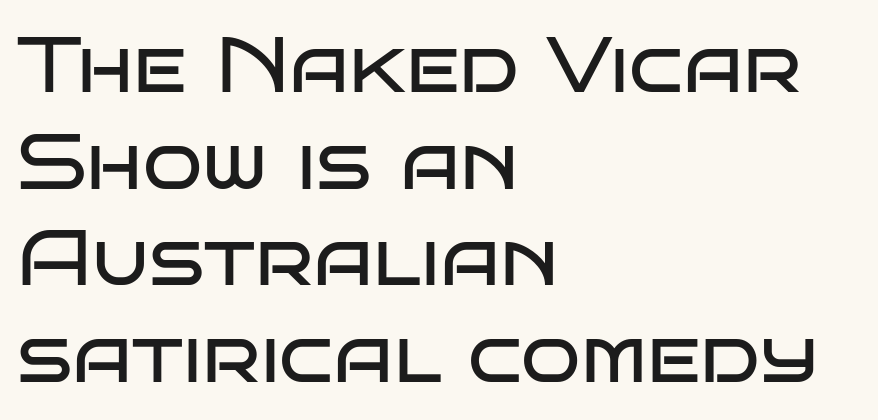
These lines are rendered in a variable-pitch font. Nope, not italic — everything's standing straight. Horizontal alignment here is leftward, the default for most running prose. The letters sit at their default tracking, neither squeezed nor spread. This is not heavy type; no bold has been used. No word sits above an underline.
